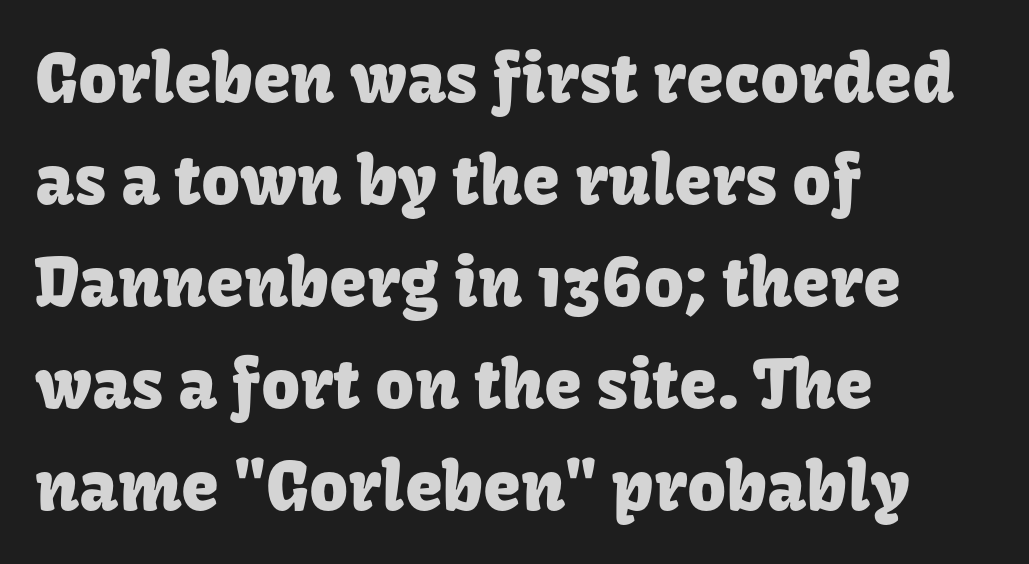
The image shows 68 px sans-serif type, upright; set left-aligned, normal line spacing (1.5x), normal letter spacing, not underlined; low stroke contrast and a medium x-height.
